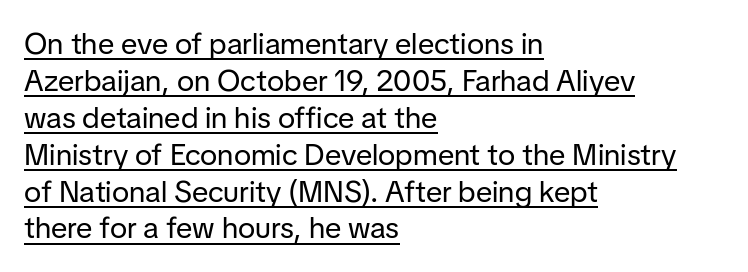
Q: Is the text bold? A: No.
Q: Is the text italic (slanted)? A: No, it is upright.
Q: Is the typeface a serif or a sans-serif typeface? A: Sans-serif.
Q: Is the text underlined? A: Yes.
Q: How is the paragraph aligned? A: Left-aligned.
Q: Is the spacing between letters normal or unusually wide? A: Normal.
Q: Width (condensed, normal, or wide)? A: Normal.
Q: Stroke contrast? A: Low.
Q: x-height? A: Medium.
Q: Monospaced? A: No.
